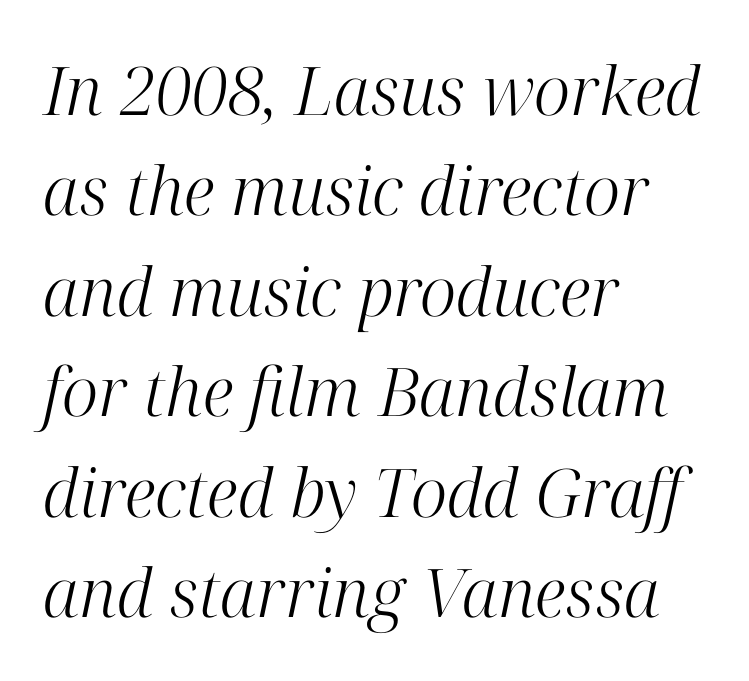
The passage shown has conventional tracking throughout. Letters rest on an invisible, unmarked baseline. This sample has the flowing, uneven cadence of proportional lettering. The axis of the letterforms is tilted away from vertical.
